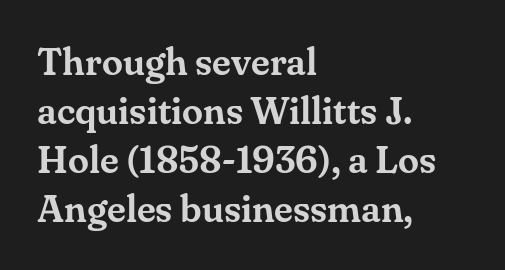
Is this a fixed-width face? No — the glyphs have proportional, varying widths. This is serif lettering, the kind often seen in printed books. Short note: letters normally spaced. The foot of each line stays bare and open. Caption: multi-line text, flush left, ragged right.
